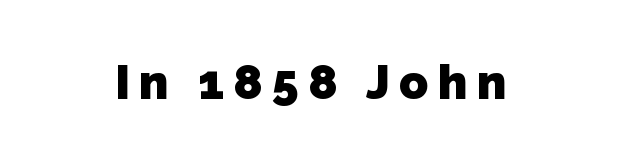
The image shows 48 px heavy sans-serif type; set not underlined; low stroke contrast and a medium x-height.
